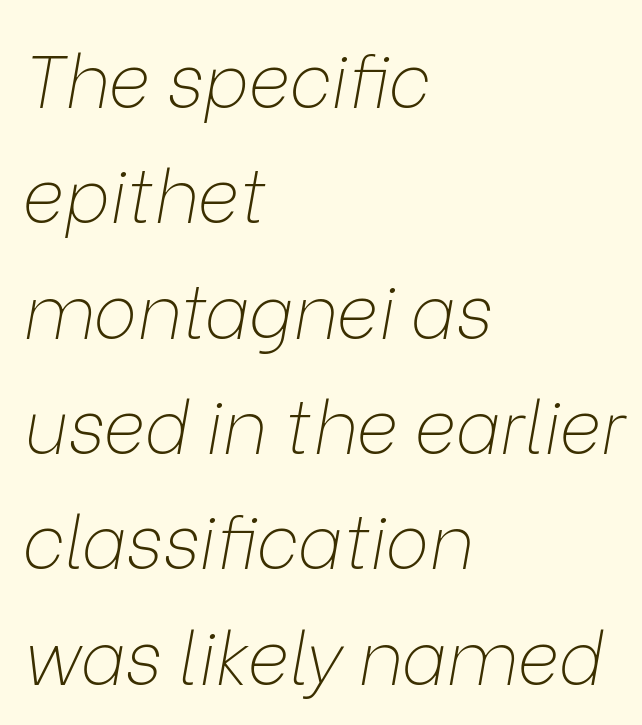
The image shows 73 px thin type, italic (leaning right); set left-aligned, normal line spacing (1.58x), normal letter spacing, not underlined; low stroke contrast and a medium x-height.
